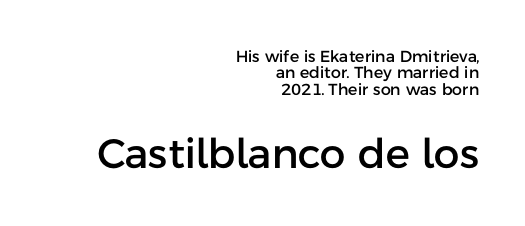
Clear beneath every line of the passage. This rendering uses right alignment, leaving the left contour irregular. Typographically, this falls in the sans-serif category. Which of the two is more prominent by size? The second, at the bottom.
